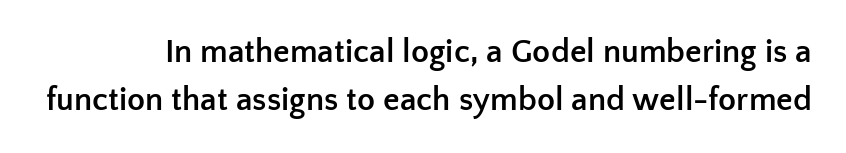
Q: Is the text bold? A: Yes.
Q: Is the text italic (slanted)? A: No, it is upright.
Q: Is the typeface a serif or a sans-serif typeface? A: Sans-serif.
Q: Is the text underlined? A: No.
Q: Is the spacing between letters normal or unusually wide? A: Normal.
Q: Is the spacing between lines tight, normal or loose? A: Normal.
Q: Width (condensed, normal, or wide)? A: Normal.
Q: Stroke contrast? A: Low.
Q: x-height? A: Medium.
Q: Monospaced? A: No.
